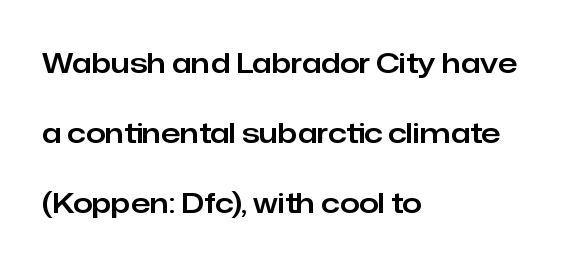
The typeface chosen for these lines omits serifs. The rendering uses a large line-height, opening up the rows. The paragraph has a hard left edge and a soft right edge. Honestly, there is no underline to notice here at all. Italic: no, the glyphs are upright roman.
